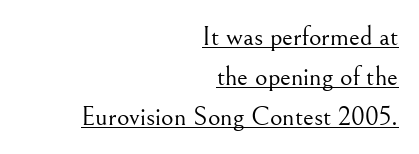
The image shows 27 px text type, upright; set right-aligned, normal line spacing (1.48x), normal letter spacing, underlined.
